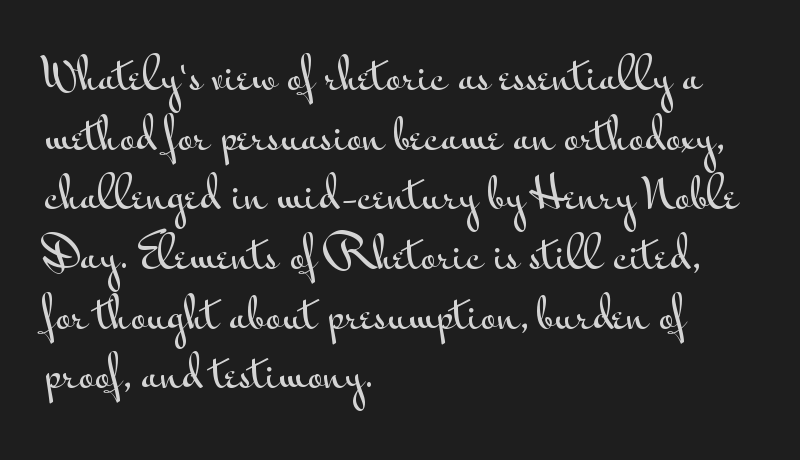
{"serif": "no", "width": "wide", "stroke_contrast": "medium", "x_height": "small", "monospaced": "no", "underline": "no", "align": "left", "line_spacing": "normal", "line_spacing_ratio": 1.42, "letter_spacing": "normal", "letter_spacing_em": 0.0, "glyph_px": 42}
